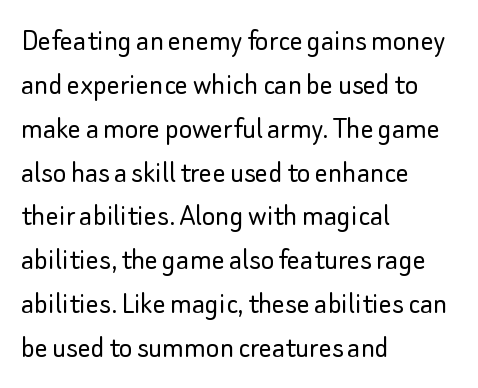
Honestly, there is no underline to notice here at all. The passage shown has conventional tracking throughout. The face used here is proportionally spaced, like ordinary book or web type. Interline gaps are of average width in this sample. Typeset ragged right — the left edge is the straight one. This is the regular roman posture of the typeface.
